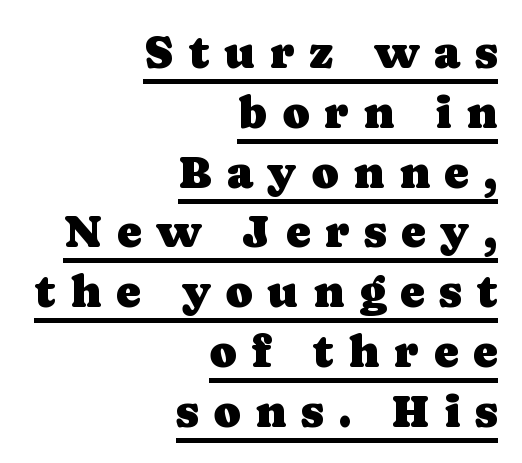
Q: Is the text italic (slanted)? A: No, it is upright.
Q: Is the typeface a serif or a sans-serif typeface? A: Serif.
Q: Is the text underlined? A: Yes.
Q: How is the paragraph aligned? A: Right-aligned.
Q: Is the spacing between letters normal or unusually wide? A: Unusually wide.
Q: Is the spacing between lines tight, normal or loose? A: Normal.
Q: Width (condensed, normal, or wide)? A: Normal.
Q: Stroke contrast? A: Low.
Q: x-height? A: Medium.
Q: Monospaced? A: No.
